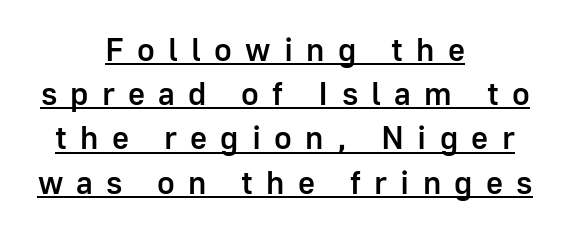
Q: Is the text bold? A: Semi-bold.
Q: Is the text italic (slanted)? A: No, it is upright.
Q: Is the typeface a serif or a sans-serif typeface? A: Sans-serif.
Q: Is the text underlined? A: Yes.
Q: How is the paragraph aligned? A: Centered.
Q: Is the spacing between letters normal or unusually wide? A: Unusually wide.
Q: Is the spacing between lines tight, normal or loose? A: Normal.
Q: Width (condensed, normal, or wide)? A: Normal.
Q: Stroke contrast? A: Low.
Q: x-height? A: Medium.
Q: Monospaced? A: No.
